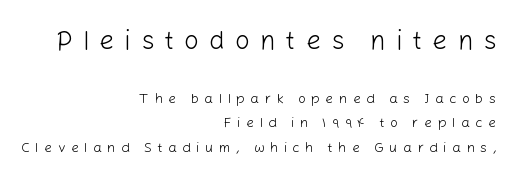
{"italic": "no", "bold": "no", "underline": "no", "align": "right", "line_spacing_ratio": 1.74, "letter_spacing": "wide", "letter_spacing_em": 0.39, "larger_block": "first", "size_ratio": 1.86, "glyph_px": 26}
